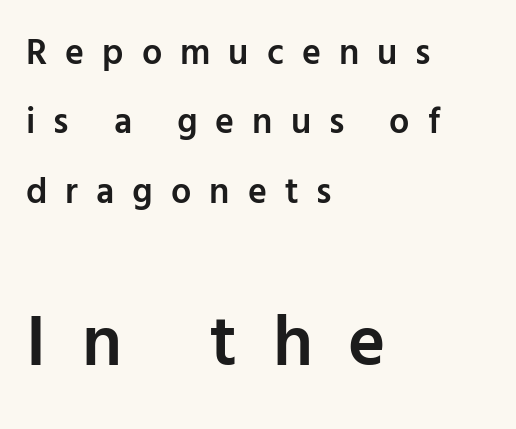
The image shows 71 px semibold sans-serif type, upright; set left-aligned, loose line spacing (1.93x), unusually wide letter spacing (+0.5 em), not underlined; the second (bottom) block is 1.97x larger; low stroke contrast and a medium x-height.
